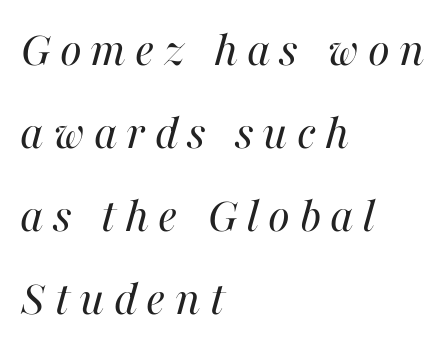
The image shows 50 px regular-weight type, italic (leaning right); set left-aligned, normal line spacing (1.66x), not underlined; high stroke contrast and a medium x-height.
